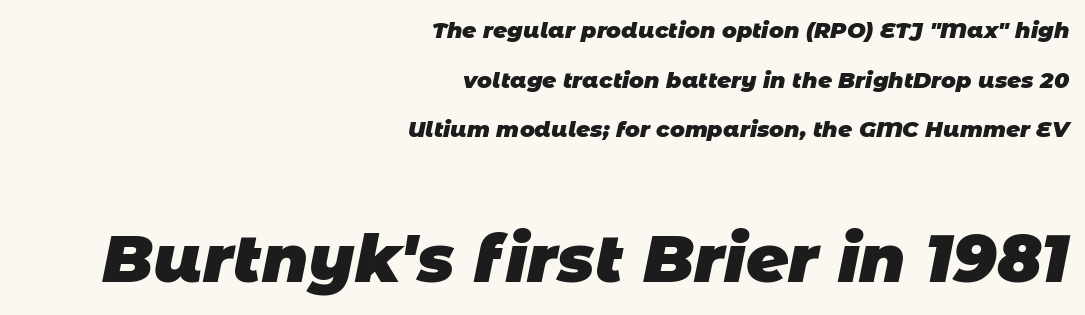
The image shows 66 px heavy sans-serif type; set right-aligned, loose line spacing (2.26x), normal letter spacing, not underlined; the second (bottom) block is 3.0x larger; low stroke contrast and a large x-height.
